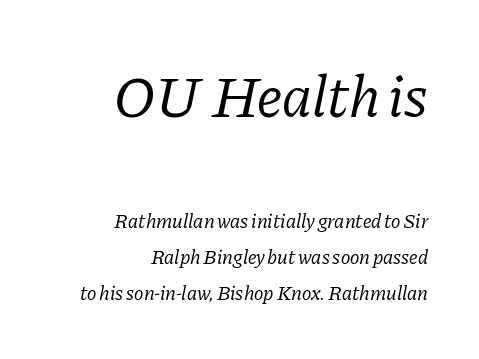
The image shows 59 px regular-weight serif type, italic (leaning right); set right-aligned, line spacing 1.81x, normal letter spacing, not underlined; the first (top) block is 2.95x larger; low stroke contrast and a medium x-height.
